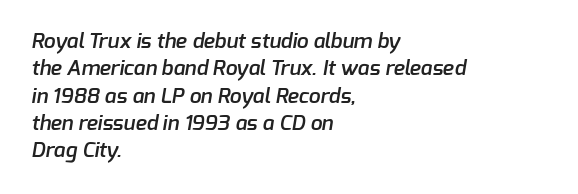
The zone under the glyphs is completely vacant. How would I describe the line gaps? Plain and ordinary. A fair bit of extra ink — the face is semibold, not bold. The lines are quadded left. The letterforms sit shoulder to shoulder at normal distance.
